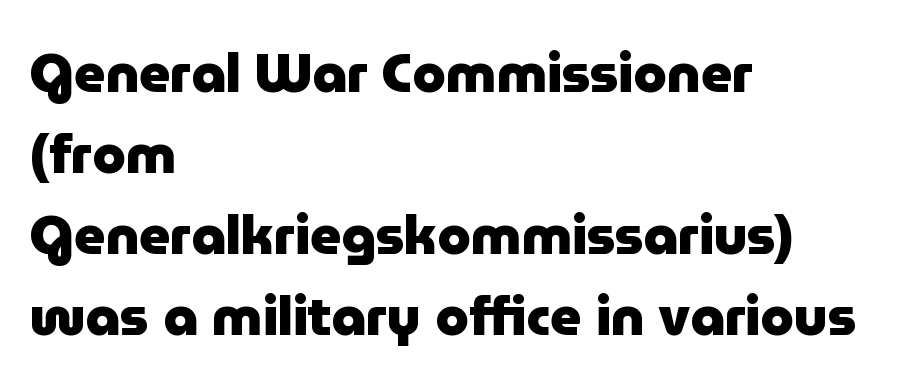
The image shows 54 px heavy sans-serif type, upright; set left-aligned, normal line spacing (1.5x), normal letter spacing, not underlined; low stroke contrast and a medium x-height.
